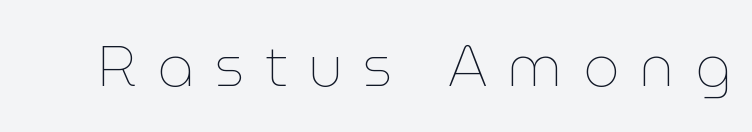
The image shows 57 px thin type, upright; set unusually wide letter spacing (+0.36 em), not underlined; low stroke contrast and a medium x-height.
